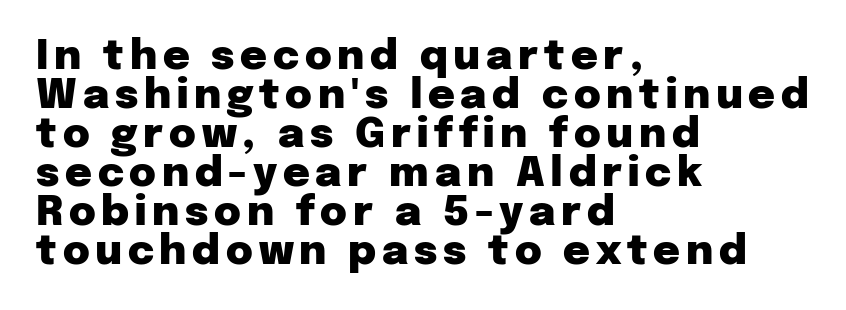
The image shows 41 px heavy sans-serif type, upright; set left-aligned, tight line spacing (0.95x), not underlined; low stroke contrast and a medium x-height.
